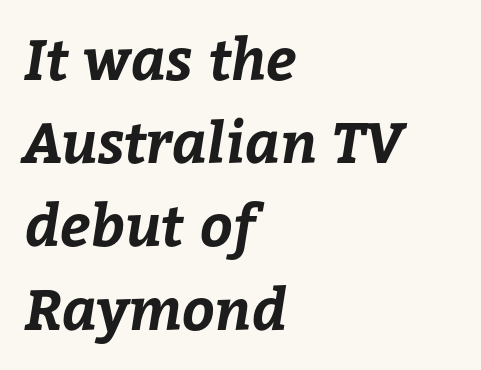
Varying glyph widths throughout — classic text-font behaviour. Quick note: interline space is typical. You could call the tracking neutral — neither tight nor loose. The space beneath each line is pristine and unruled. Typesetter's note: full bold, strokes at maximum text heaviness. In CSS terms this would be text-align: left.
